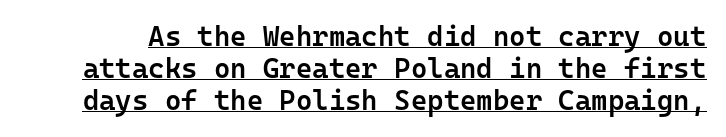
The image shows 28 px semibold sans-serif type, upright, monospaced; set tight line spacing (1.14x), normal letter spacing, underlined; low stroke contrast and a medium x-height.
